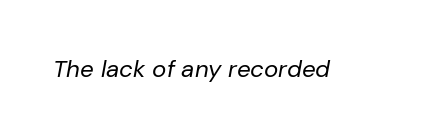
{"italic": "yes", "lean": "right", "slant_degrees": 10, "bold": "no", "underline": "no", "letter_spacing": "normal", "letter_spacing_em": 0.0, "glyph_px": 24}
